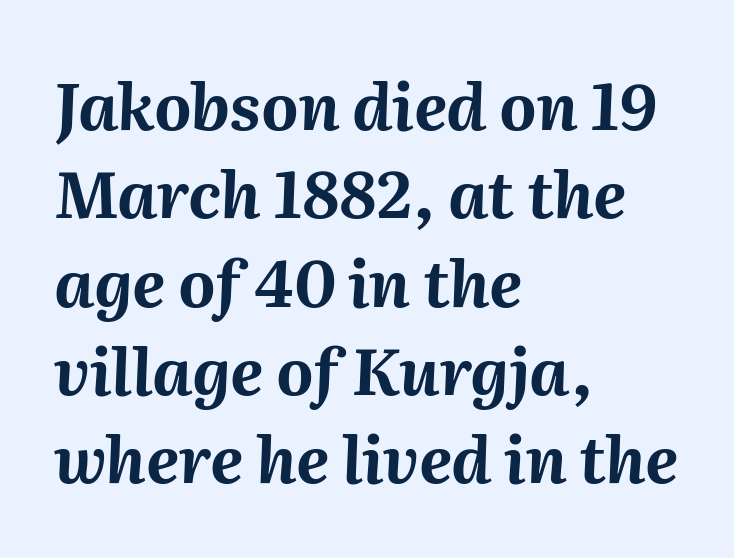
The image shows 64 px bold type, italic (leaning right); set left-aligned, normal line spacing (1.38x), normal letter spacing, not underlined; medium stroke contrast and a medium x-height.
